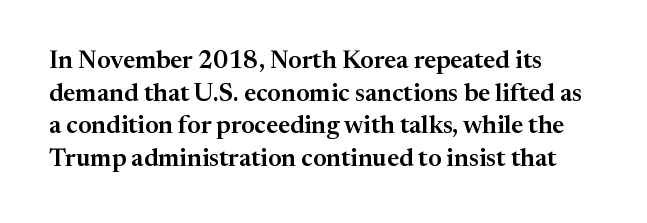
{"italic": "no", "underline": "no", "align": "left", "line_spacing": "normal", "line_spacing_ratio": 1.31, "letter_spacing": "normal", "letter_spacing_em": 0.0, "glyph_px": 25}
